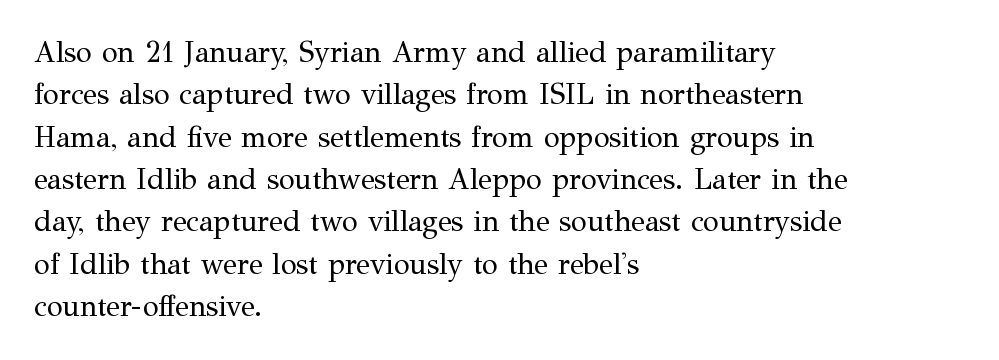
{"serif": "yes", "italic": "no", "bold": "no", "weight": "regular", "width": "normal", "stroke_contrast": "medium", "x_height": "medium", "monospaced": "no", "underline": "no", "align": "left", "line_spacing": "normal", "line_spacing_ratio": 1.46, "letter_spacing": "normal", "letter_spacing_em": 0.0, "glyph_px": 29}
